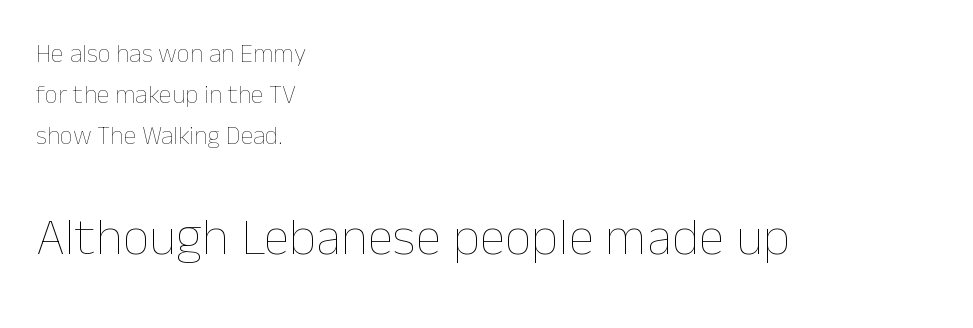
The image shows 53 px thin type, upright; set left-aligned, normal line spacing (1.58x), normal letter spacing, not underlined; the second (bottom) block is 2.04x larger; low stroke contrast and a medium x-height.
